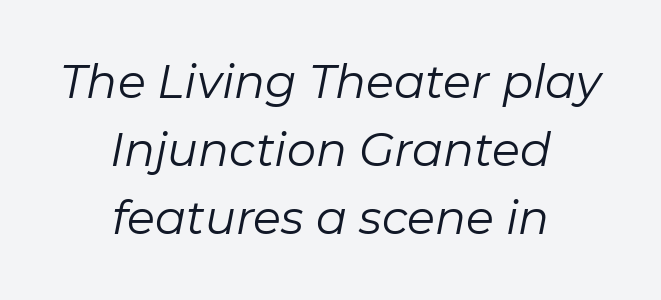
The image shows 46 px regular-weight type, italic (leaning right); set centered, normal line spacing (1.48x), normal letter spacing, not underlined; low stroke contrast and a medium x-height.
